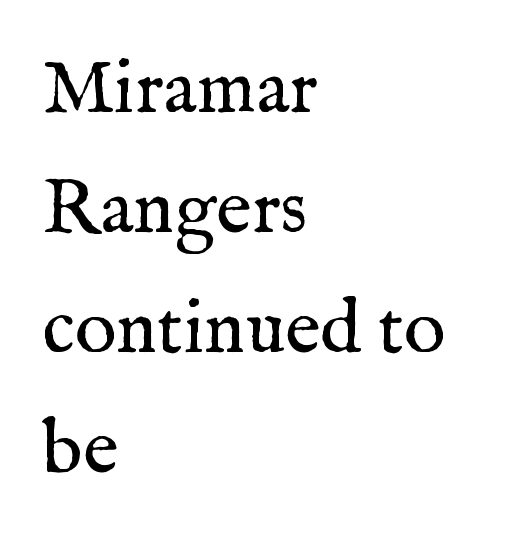
Q: Is the text bold? A: No.
Q: Is the text italic (slanted)? A: No, it is upright.
Q: Is the typeface a serif or a sans-serif typeface? A: Serif.
Q: Is the text underlined? A: No.
Q: How is the paragraph aligned? A: Left-aligned.
Q: Is the spacing between letters normal or unusually wide? A: Normal.
Q: Is the spacing between lines tight, normal or loose? A: Normal.
Q: Width (condensed, normal, or wide)? A: Normal.
Q: Stroke contrast? A: Medium.
Q: x-height? A: Medium.
Q: Monospaced? A: No.
